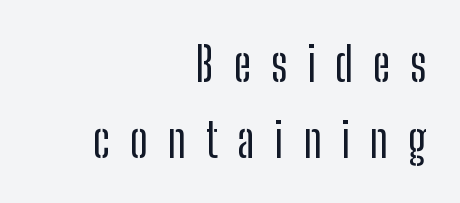
{"serif": "no", "italic": "no", "width": "condensed", "stroke_contrast": "low", "x_height": "medium", "monospaced": "no", "underline": "no", "align": "right", "line_spacing": "normal", "line_spacing_ratio": 1.58, "letter_spacing": "wide", "letter_spacing_em": 0.41, "glyph_px": 48}
